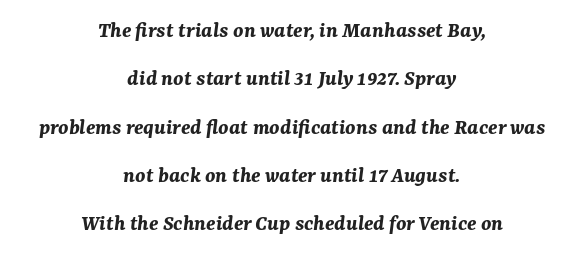
Plain, unruled lines of type. This block would shrink considerably if given ordinary leading; it's expanded now. The glyphs have the mass of a bold cut. Is the block centered? Yes — each line is placed symmetrically about the middle. Italic? Definitely — the glyphs are oblique.
